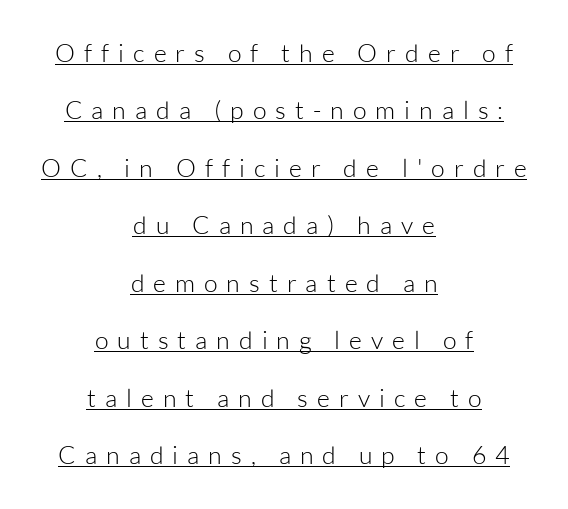
{"italic": "no", "bold": "no", "underline": "yes", "align": "center", "line_spacing": "loose", "line_spacing_ratio": 2.3, "letter_spacing": "wide", "letter_spacing_em": 0.36, "glyph_px": 25}
